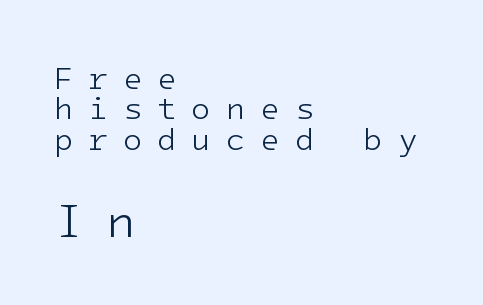
{"serif": "no", "italic": "no", "bold": "no", "weight": "light", "width": "normal", "stroke_contrast": "low", "x_height": "medium", "underline": "no", "align": "left", "line_spacing": "tight", "line_spacing_ratio": 0.95, "letter_spacing": "wide", "letter_spacing_em": 0.46, "larger_block": "second", "size_ratio": 1.5, "glyph_px": 48}
